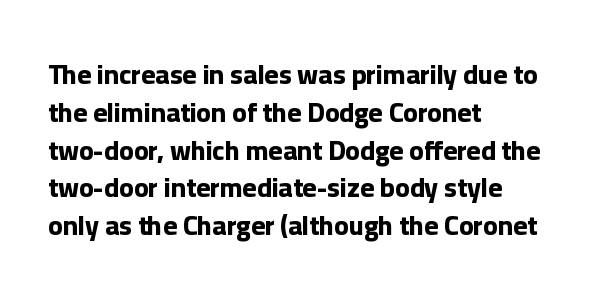
The image shows 27 px bold type, upright; set left-aligned, normal line spacing (1.4x), normal letter spacing, not underlined.
